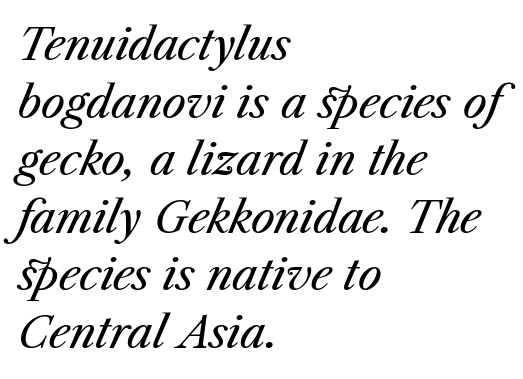
{"italic": "yes", "lean": "right", "slant_degrees": 23, "bold": "no", "weight": "regular", "width": "normal", "stroke_contrast": "medium", "x_height": "medium", "monospaced": "no", "underline": "no", "align": "left", "line_spacing": "normal", "line_spacing_ratio": 1.34, "letter_spacing": "normal", "letter_spacing_em": 0.0, "glyph_px": 43}
